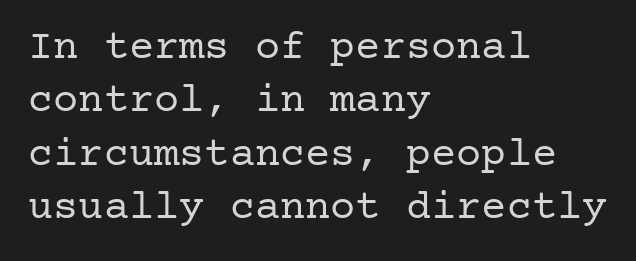
{"serif": "yes", "italic": "no", "bold": "no", "weight": "regular", "width": "normal", "stroke_contrast": "low", "x_height": "medium", "underline": "no", "align": "left", "line_spacing": "normal", "line_spacing_ratio": 1.27, "letter_spacing": "normal", "letter_spacing_em": 0.0, "glyph_px": 42}
